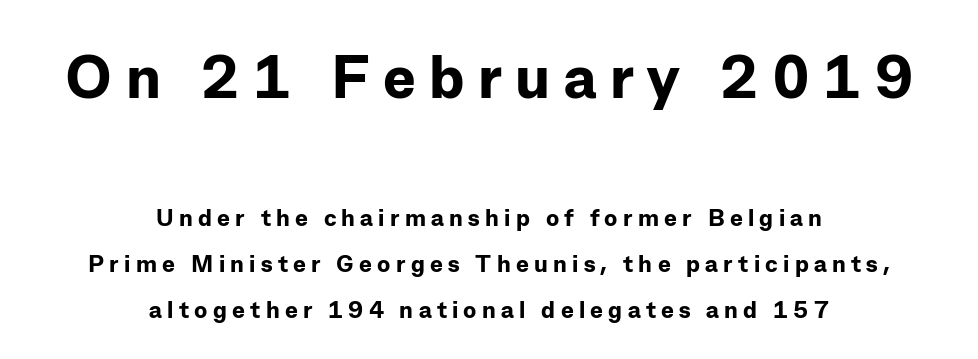
Does the bottom block carry the larger type? No, the top block does. Think of a printed novel: that variable character pitch is what you see here. Horizontal alignment here is central, giving a formal, balanced look. A typesetter would call this leading open, well beyond the default.
